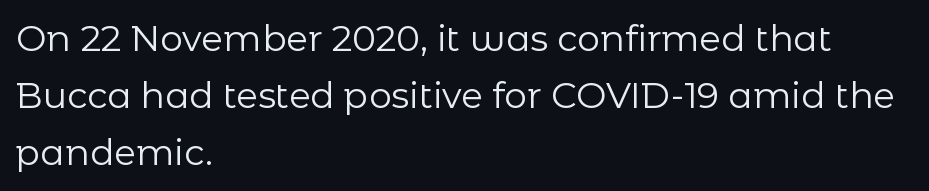
The image shows 36 px regular-weight sans-serif type, upright; set left-aligned, normal line spacing (1.58x), normal letter spacing, not underlined; low stroke contrast and a medium x-height.
